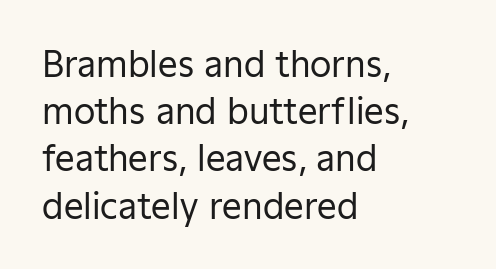
Posture: vertical. How would I describe the line gaps? Plain and ordinary. Type without underlining. Teacher's note: observe the even left margin — that is flush-left alignment. Characters follow at the spacing the type designer built in. Summary of weight: not heavy and not bold.
